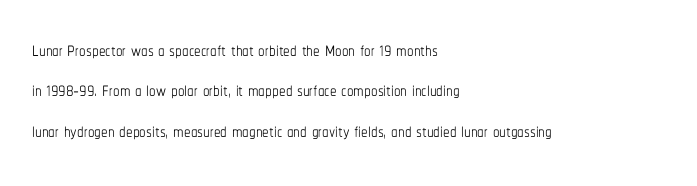
The image shows 26 px text type, upright; set left-aligned, normal line spacing (1.55x), normal letter spacing, not underlined.
